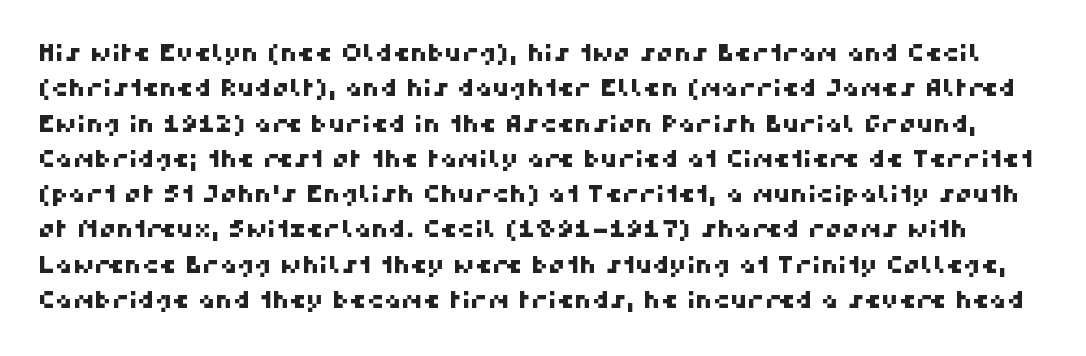
{"underline": "no", "line_spacing": "normal", "line_spacing_ratio": 1.47, "letter_spacing": "normal", "letter_spacing_em": 0.0, "glyph_px": 24}
